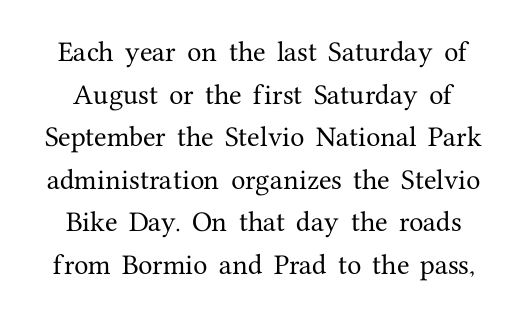
{"italic": "no", "underline": "no", "line_spacing_ratio": 1.85, "letter_spacing": "normal", "letter_spacing_em": 0.0, "glyph_px": 23}
